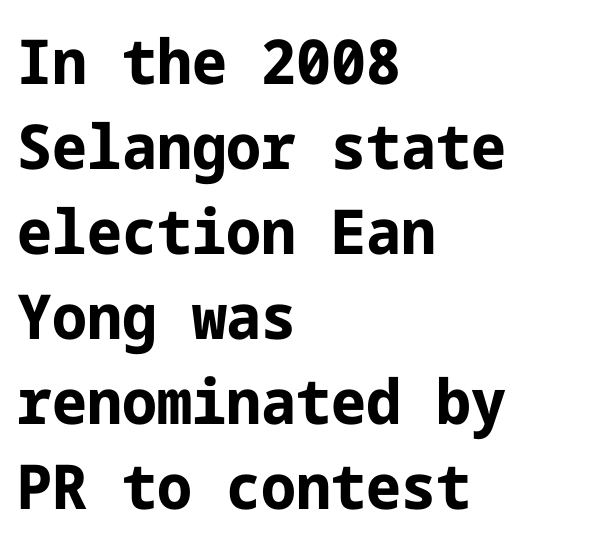
The image shows 62 px bold sans-serif type, upright; set left-aligned, normal line spacing (1.37x), normal letter spacing, not underlined; low stroke contrast and a medium x-height.
